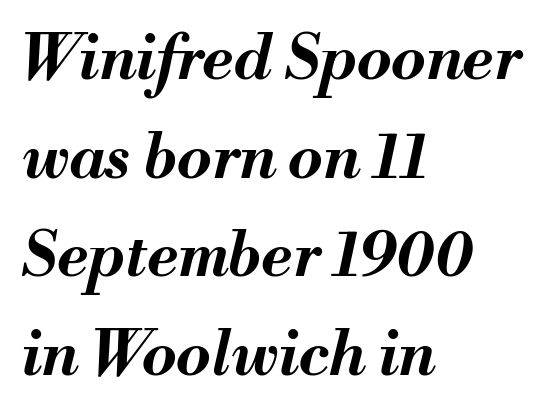
The passage shown stacks its lines at a standard gap. This rendering leaves character spacing at its baseline value. Varying glyph widths throughout — classic text-font behaviour. The font is running at its bold setting.
